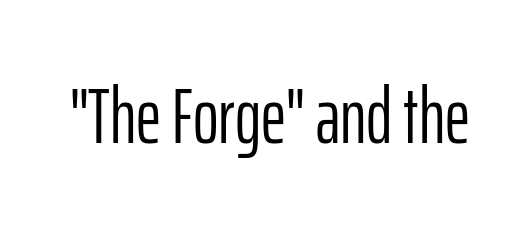
The image shows 78 px light, condensed sans-serif type, upright; set normal letter spacing, not underlined; low stroke contrast and a medium x-height.
